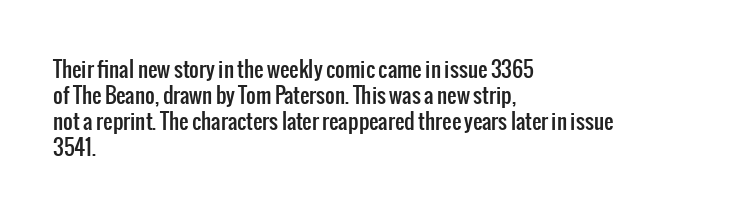
Q: Is the text italic (slanted)? A: No, it is upright.
Q: Is the text underlined? A: No.
Q: How is the paragraph aligned? A: Left-aligned.
Q: Is the spacing between letters normal or unusually wide? A: Normal.
